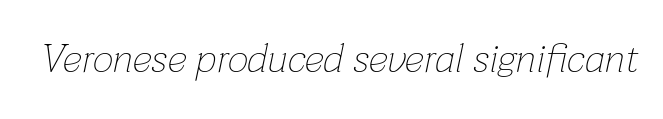
The image shows 40 px thin type, italic (leaning right); set normal letter spacing, not underlined; low stroke contrast and a medium x-height.
